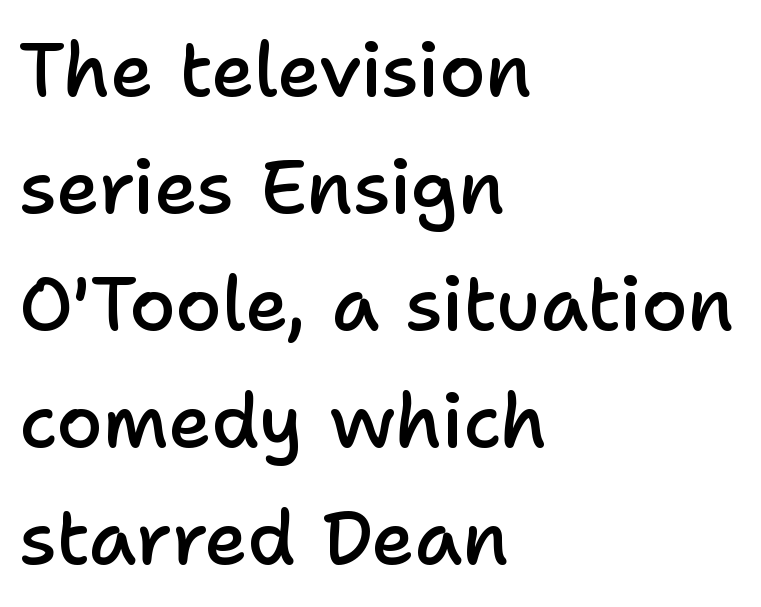
Where is the straight margin? On the left. No word sits above an underline. Do the letters lean? They stand straight. Evenly set lines give the paragraph a standard silhouette.
